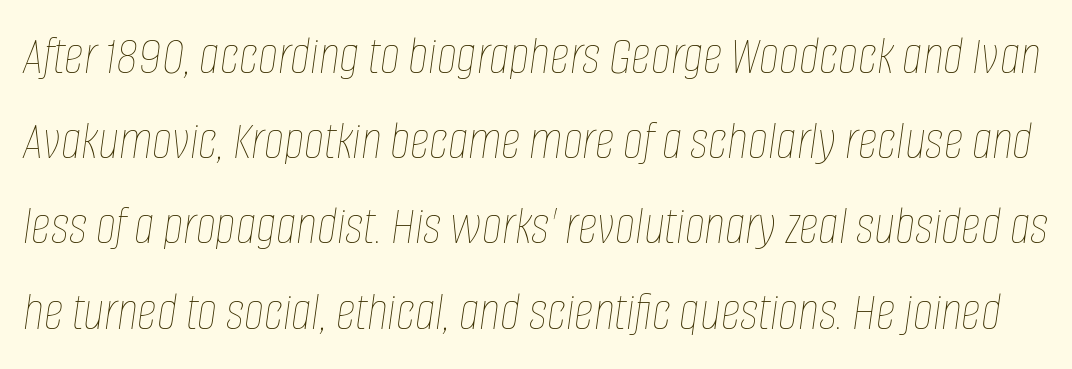
Q: Is the text bold? A: No.
Q: Is the text italic (slanted)? A: Yes, it leans right by about 8 degrees.
Q: Is the text underlined? A: No.
Q: Is the spacing between letters normal or unusually wide? A: Normal.
Q: Is the spacing between lines tight, normal or loose? A: Normal.
Q: Width (condensed, normal, or wide)? A: Condensed.
Q: Stroke contrast? A: Low.
Q: x-height? A: Large.
Q: Monospaced? A: No.
